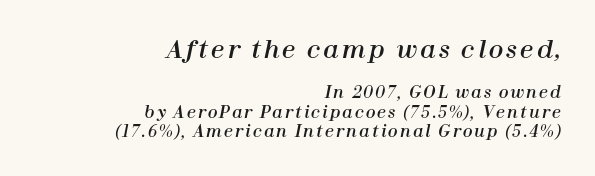
Q: Is the text italic (slanted)? A: Yes, it leans right by about 12 degrees.
Q: Is the text underlined? A: No.
Q: How is the paragraph aligned? A: Right-aligned.
Q: Which block of text is set in a larger size, the first (top) or the second (bottom)? A: The first (top) one.
